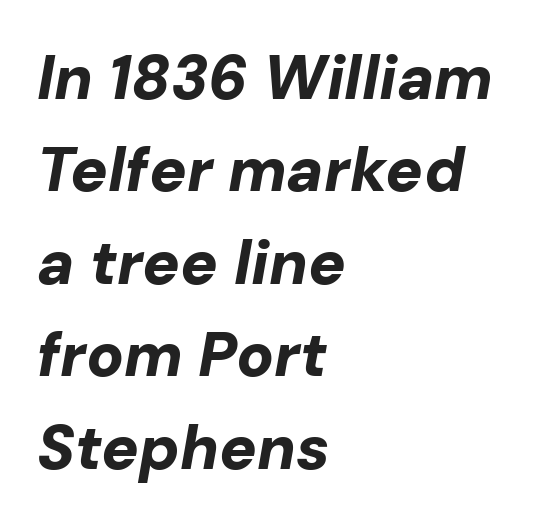
The image shows 62 px bold type, italic (leaning right); set left-aligned, normal line spacing (1.49x), normal letter spacing, not underlined; low stroke contrast and a medium x-height.
